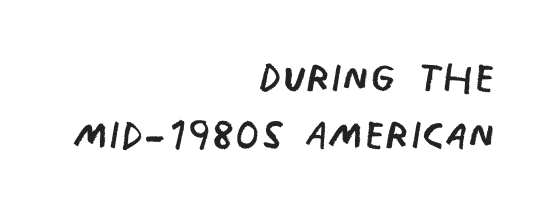
I'd call this a sans setting — the letters go barefoot. The passage shown is typed in a proportional face where columns would drift. These lines are set flush right with a ragged left edge. Default kerning and tracking; the words read as compact shapes.
